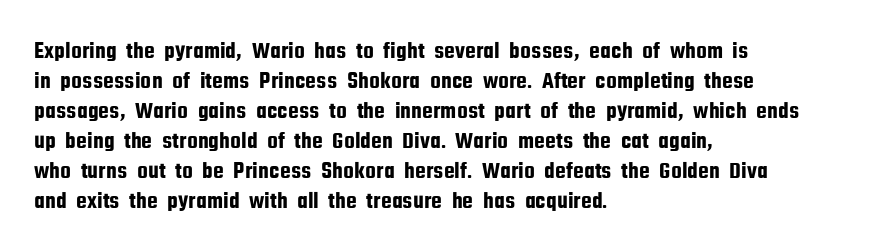
{"italic": "no", "underline": "no", "align": "left", "line_spacing": "normal", "line_spacing_ratio": 1.25, "letter_spacing": "normal", "letter_spacing_em": 0.0, "glyph_px": 24}
